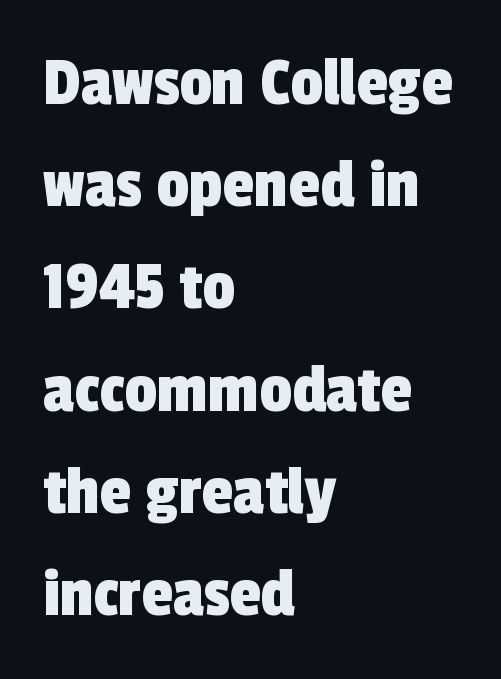
The image shows 72 px condensed sans-serif type; set left-aligned, normal line spacing (1.42x), normal letter spacing, not underlined; a medium x-height.
